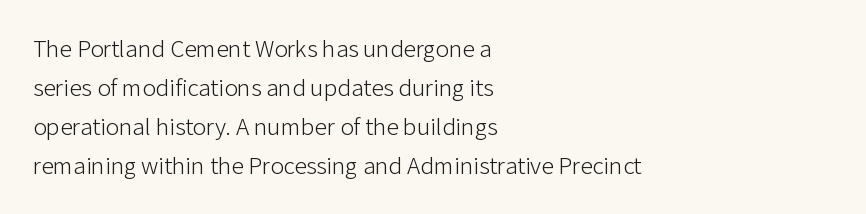
Q: Is the text bold? A: No.
Q: Is the text italic (slanted)? A: No, it is upright.
Q: Is the text underlined? A: No.
Q: How is the paragraph aligned? A: Left-aligned.
Q: Is the spacing between letters normal or unusually wide? A: Normal.
Q: Is the spacing between lines tight, normal or loose? A: Normal.
